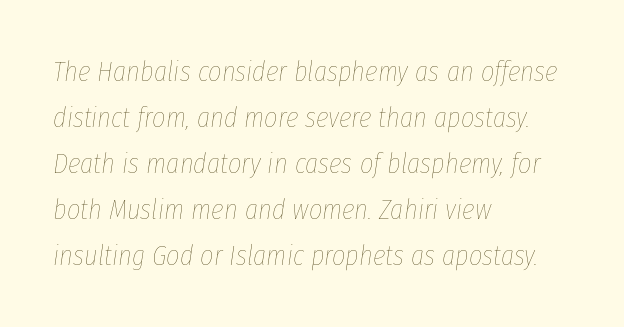
Q: Is the text bold? A: No.
Q: Is the text italic (slanted)? A: Yes, it leans right by about 8 degrees.
Q: Is the text underlined? A: No.
Q: How is the paragraph aligned? A: Left-aligned.
Q: Is the spacing between letters normal or unusually wide? A: Normal.
Q: Is the spacing between lines tight, normal or loose? A: Normal.
Q: Width (condensed, normal, or wide)? A: Condensed.
Q: Stroke contrast? A: Low.
Q: x-height? A: Medium.
Q: Monospaced? A: No.
